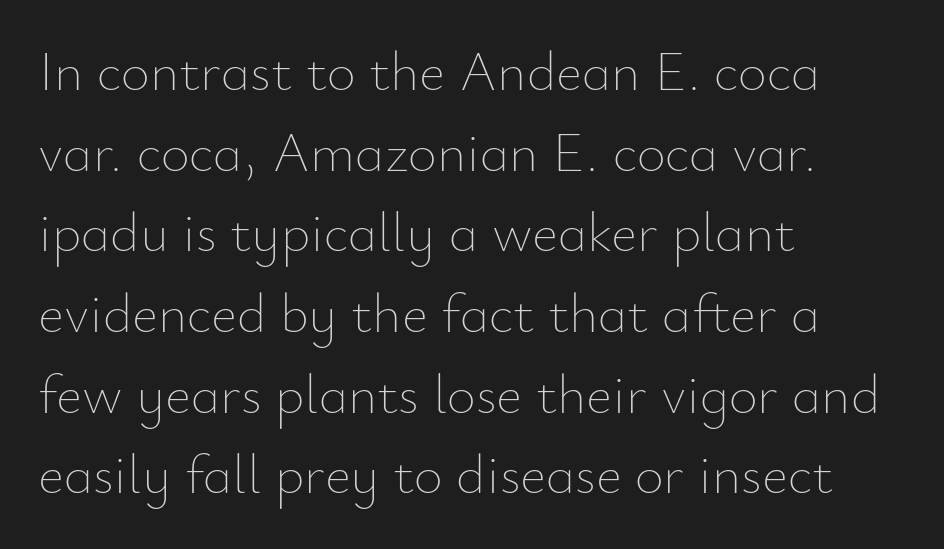
{"italic": "no", "bold": "no", "weight": "thin", "width": "normal", "stroke_contrast": "low", "x_height": "small", "monospaced": "no", "underline": "no", "align": "left", "line_spacing": "normal", "line_spacing_ratio": 1.44, "letter_spacing": "normal", "letter_spacing_em": 0.0, "glyph_px": 56}
